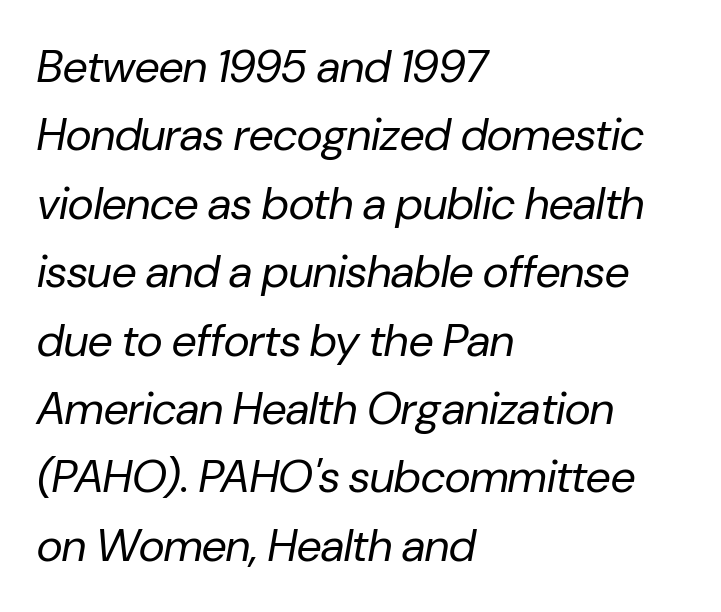
Q: Is the text bold? A: No.
Q: Is the text italic (slanted)? A: Yes, it leans right by about 10 degrees.
Q: Is the text underlined? A: No.
Q: How is the paragraph aligned? A: Left-aligned.
Q: Is the spacing between letters normal or unusually wide? A: Normal.
Q: Is the spacing between lines tight, normal or loose? A: Normal.
Q: Width (condensed, normal, or wide)? A: Normal.
Q: Stroke contrast? A: Low.
Q: x-height? A: Medium.
Q: Monospaced? A: No.
